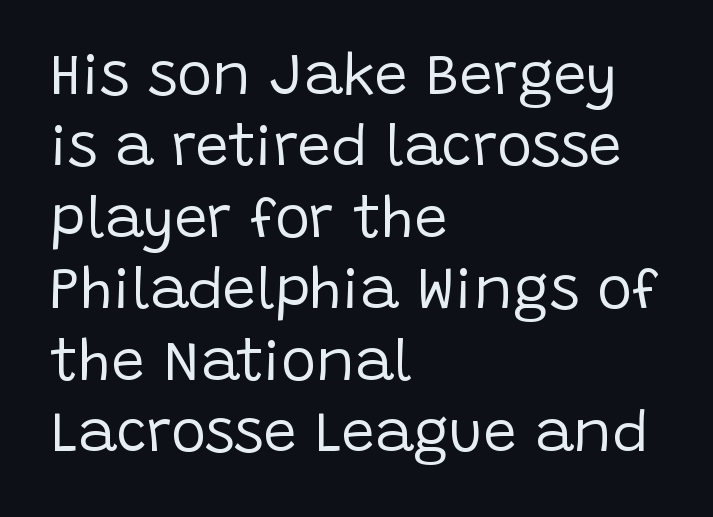
I'd call this a sans setting — the letters go barefoot. Summary of weight: not heavy and not bold. Which margin do the lines hug? The left one — the right edge is uneven. Do the characters align in a grid? No, the font is proportional. The type is set solid horizontally, with unmodified tracking.
